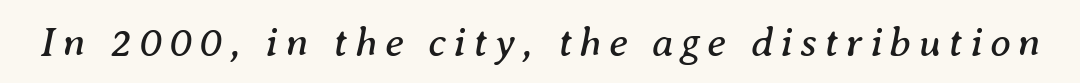
{"serif": "yes", "italic": "yes", "lean": "right", "slant_degrees": 8, "bold": "no", "weight": "regular", "width": "normal", "stroke_contrast": "medium", "x_height": "medium", "monospaced": "no", "underline": "no", "glyph_px": 42}
